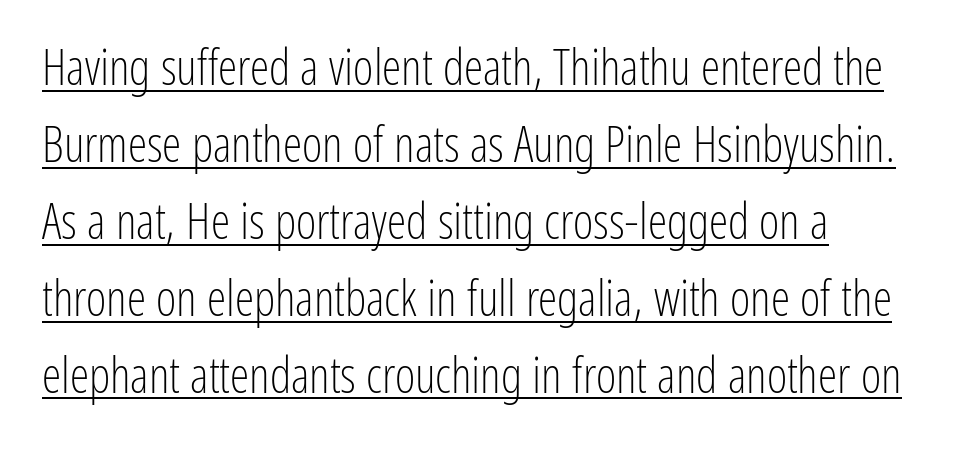
The image shows 49 px light, condensed sans-serif type, upright; set left-aligned, normal line spacing (1.57x), normal letter spacing, underlined; low stroke contrast and a medium x-height.
